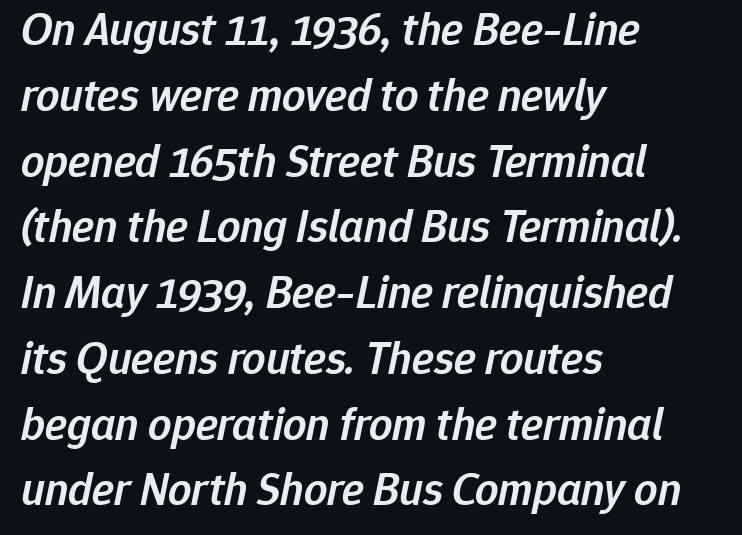
The image shows 46 px semibold type, italic (leaning right); set left-aligned, normal line spacing (1.43x), normal letter spacing, not underlined; low stroke contrast and a medium x-height.
